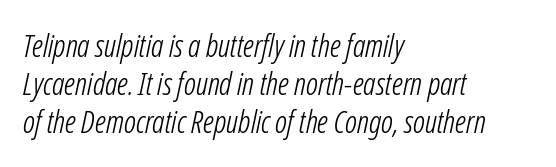
The image shows 31 px light, condensed type, italic (leaning right); set left-aligned, line spacing 1.23x, normal letter spacing, not underlined; low stroke contrast and a medium x-height.
